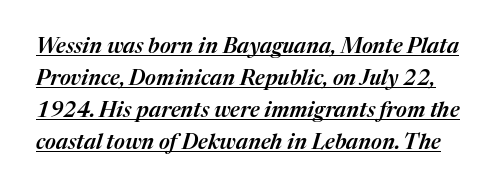
A baseline rule has been typeset under these characters. Rows of type keep a routine distance in the vertical direction. Compared with typical body copy, the letter spacing here is the same. Italic? Definitely — the glyphs are oblique.
